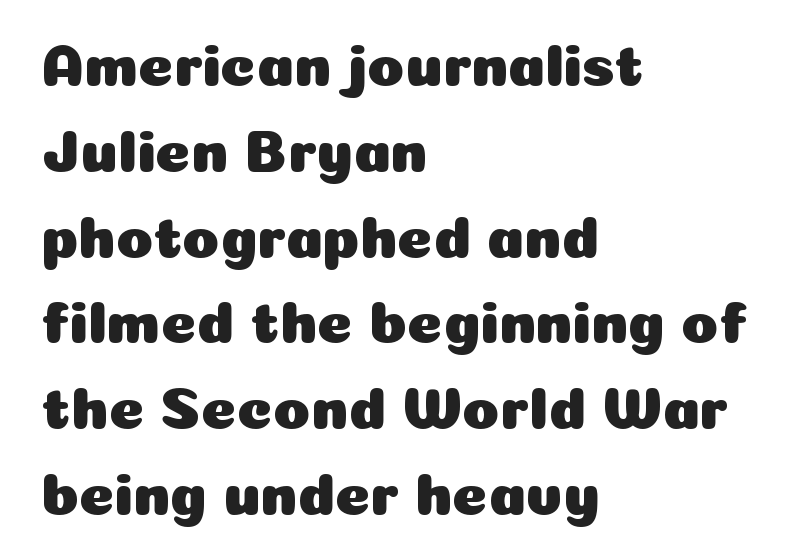
The designer left line spacing at the default. Is the letter spacing exaggerated? No — it looks like the ordinary default. Left-aligned paragraph, ragged on the right. Think of a printed novel: that variable character pitch is what you see here.
